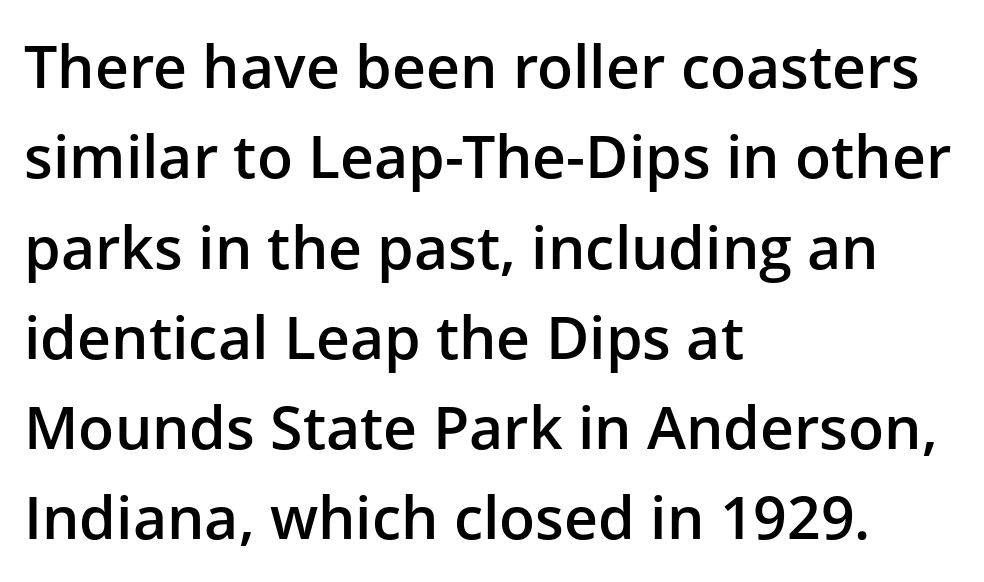
{"serif": "no", "italic": "no", "bold": "semi", "weight": "semibold", "width": "normal", "stroke_contrast": "low", "x_height": "medium", "monospaced": "no", "underline": "no", "align": "left", "line_spacing": "normal", "line_spacing_ratio": 1.53, "letter_spacing": "normal", "letter_spacing_em": 0.0, "glyph_px": 59}
